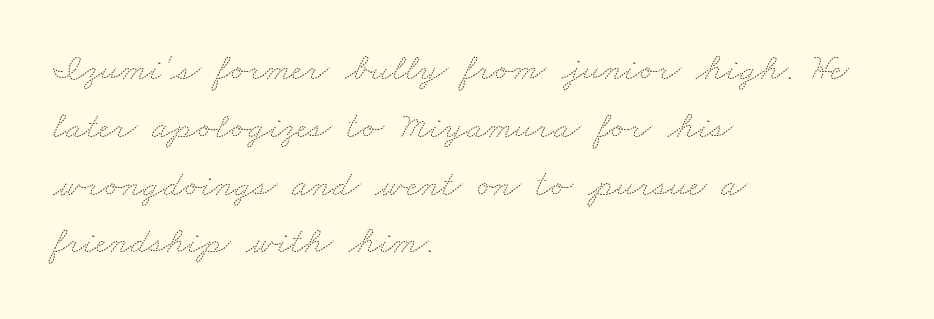
Q: Is the text bold? A: No.
Q: Is the text underlined? A: No.
Q: How is the paragraph aligned? A: Left-aligned.
Q: Is the spacing between letters normal or unusually wide? A: Normal.
Q: Is the spacing between lines tight, normal or loose? A: Normal.
Q: Width (condensed, normal, or wide)? A: Wide.
Q: Stroke contrast? A: Medium.
Q: x-height? A: Small.
Q: Monospaced? A: No.
